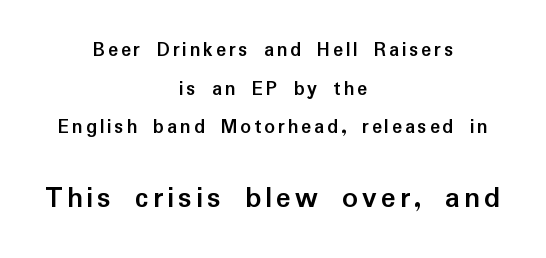
Q: Is the text bold? A: Yes.
Q: Is the text italic (slanted)? A: No, it is upright.
Q: Is the typeface a serif or a sans-serif typeface? A: Sans-serif.
Q: Is the text underlined? A: No.
Q: How is the paragraph aligned? A: Centered.
Q: Which block of text is set in a larger size, the first (top) or the second (bottom)? A: The second (bottom) one.
Q: Width (condensed, normal, or wide)? A: Normal.
Q: Stroke contrast? A: Low.
Q: x-height? A: Medium.
Q: Monospaced? A: No.
